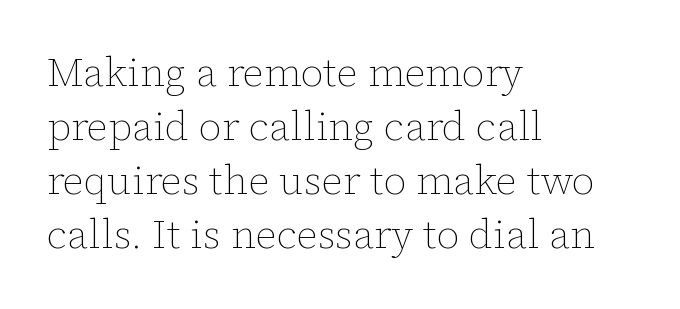
The image shows 40 px thin type, upright; set left-aligned, normal line spacing (1.35x), normal letter spacing, not underlined; low stroke contrast and a medium x-height.
